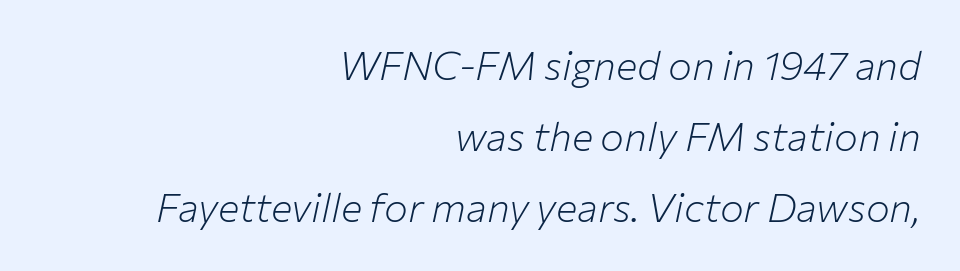
Q: Is the text bold? A: No.
Q: Is the text italic (slanted)? A: Yes, it leans right by about 12 degrees.
Q: Is the text underlined? A: No.
Q: How is the paragraph aligned? A: Right-aligned.
Q: Is the spacing between letters normal or unusually wide? A: Normal.
Q: Width (condensed, normal, or wide)? A: Normal.
Q: Stroke contrast? A: Low.
Q: x-height? A: Medium.
Q: Monospaced? A: No.
